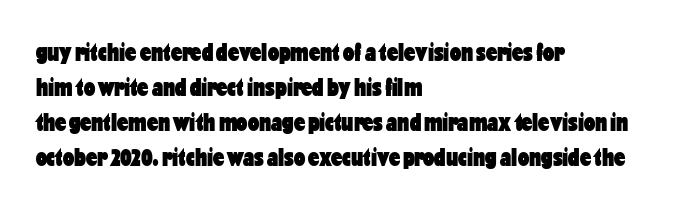
The image shows 25 px bold type, upright; set left-aligned, normal line spacing (1.4x), normal letter spacing, not underlined.
